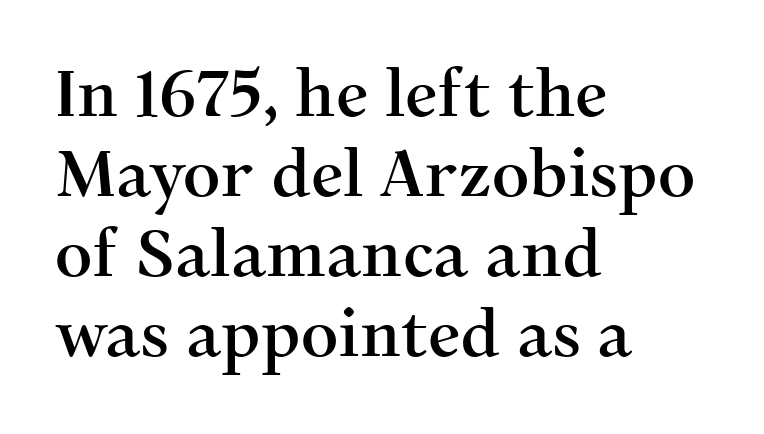
The image shows 65 px serif type, upright; set left-aligned, line spacing 1.23x, normal letter spacing, not underlined; medium stroke contrast and a medium x-height.
